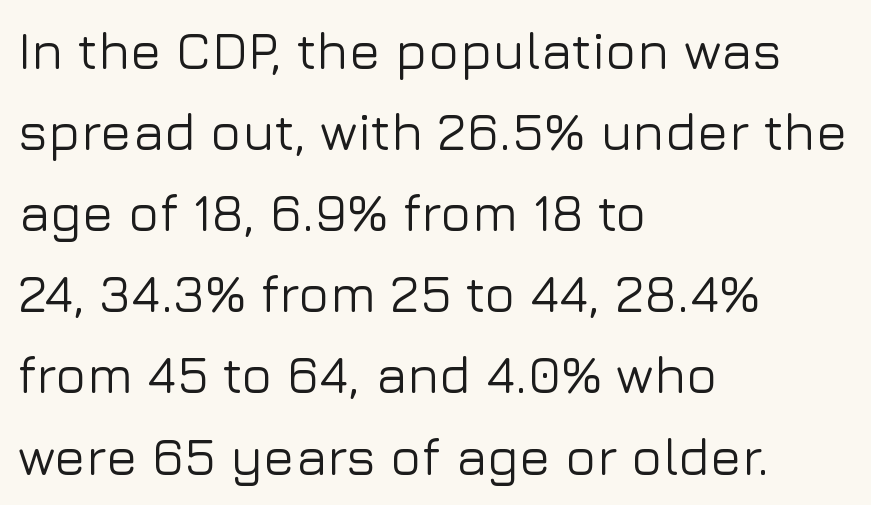
Q: Is the text italic (slanted)? A: No, it is upright.
Q: Is the typeface a serif or a sans-serif typeface? A: Sans-serif.
Q: Is the text underlined? A: No.
Q: How is the paragraph aligned? A: Left-aligned.
Q: Is the spacing between letters normal or unusually wide? A: Normal.
Q: Is the spacing between lines tight, normal or loose? A: Normal.
Q: Width (condensed, normal, or wide)? A: Normal.
Q: Stroke contrast? A: Low.
Q: x-height? A: Medium.
Q: Monospaced? A: No.
